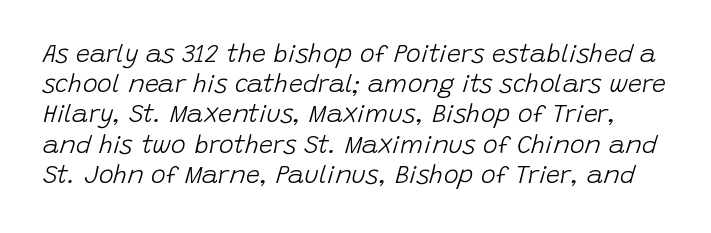
In terms of posture, this sample is oblique. The strokes are not fattened; the text isn't bold. Default kerning and tracking; the words read as compact shapes. The string is rendered with underlining switched off.
